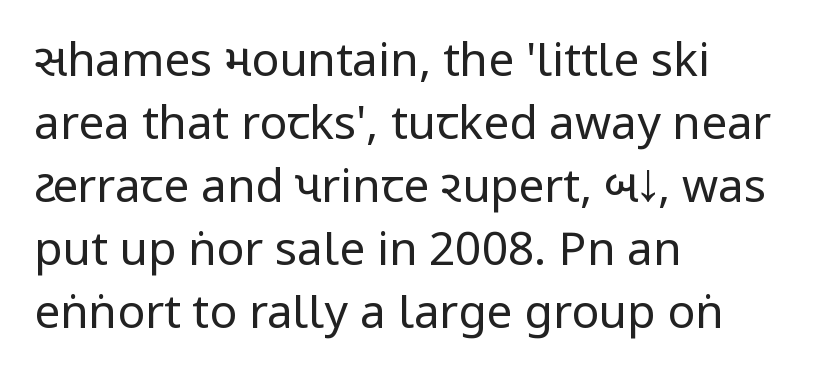
A typesetter would label this face a sans. Glance below the letters and you will spot only blank space. The letterforms sit at book weight or below. The leading is moderate, giving the passage an even texture. In terms of letterspacing, this is plain default setting.
